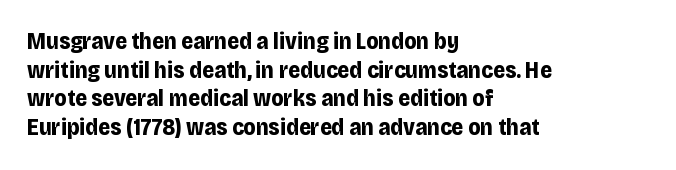
In CSS terms this would be text-align: left. On the weight axis this lands at bold, roughly 700. No word sits above an underline. Regarding leading, the lines here are spaced in the standard way. Quick note: not italic, upright. Glyph-to-glyph distance matches everyday printed text.
